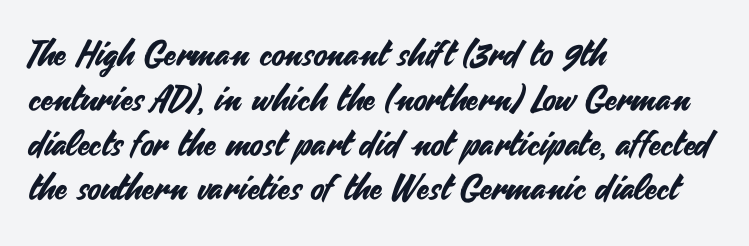
{"serif": "no", "width": "normal", "stroke_contrast": "medium", "x_height": "small", "monospaced": "no", "underline": "no", "align": "left", "line_spacing": "normal", "line_spacing_ratio": 1.28, "letter_spacing": "normal", "letter_spacing_em": 0.0, "glyph_px": 35}
